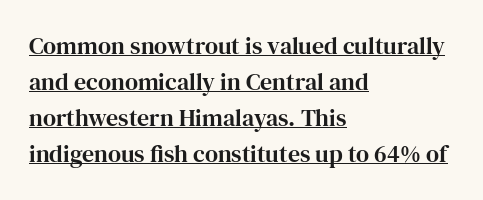
{"italic": "no", "underline": "yes", "align": "left", "line_spacing": "normal", "line_spacing_ratio": 1.5, "letter_spacing": "normal", "letter_spacing_em": 0.0, "glyph_px": 24}
